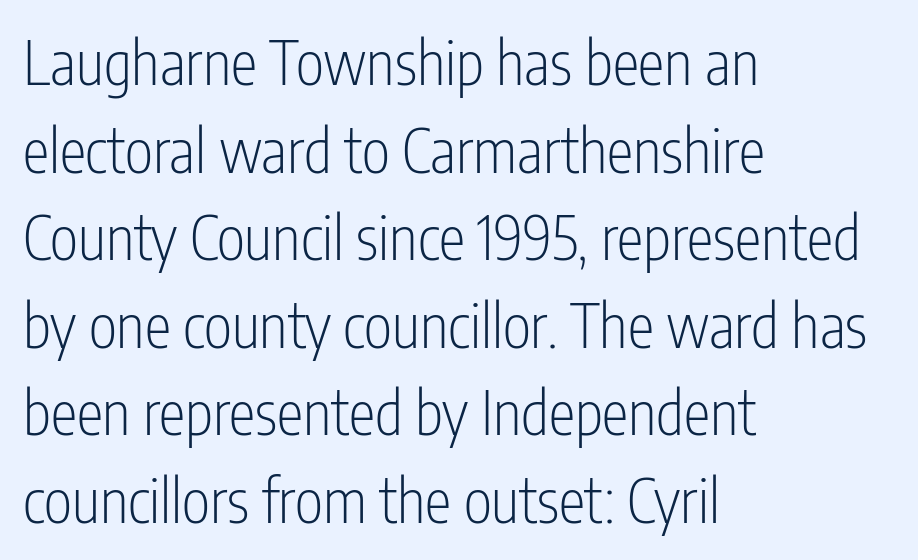
The image shows 60 px light, condensed sans-serif type, upright; set left-aligned, normal line spacing (1.46x), normal letter spacing, not underlined; low stroke contrast and a medium x-height.
